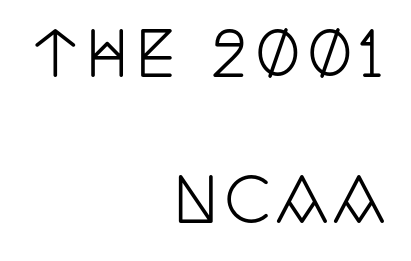
The type sits square on the baseline with zero lean. In CSS terms this would be text-align: right. Unmarked baselines from the first word to the last. Leading: increased. The text was rendered using a seriffed face with decorative stroke endings. Note the varied advance widths — an 'i' is clearly narrower than an 'm'.
